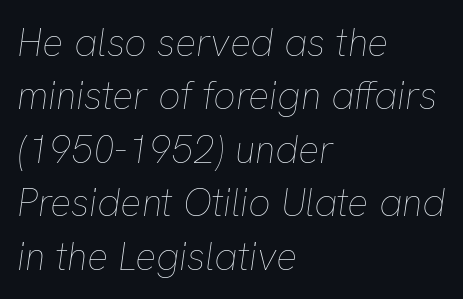
Q: Is the text bold? A: No.
Q: Is the text italic (slanted)? A: Yes, it leans right by about 8 degrees.
Q: Is the text underlined? A: No.
Q: How is the paragraph aligned? A: Left-aligned.
Q: Is the spacing between letters normal or unusually wide? A: Normal.
Q: Is the spacing between lines tight, normal or loose? A: Normal.
Q: Width (condensed, normal, or wide)? A: Normal.
Q: Stroke contrast? A: Low.
Q: x-height? A: Medium.
Q: Monospaced? A: No.
